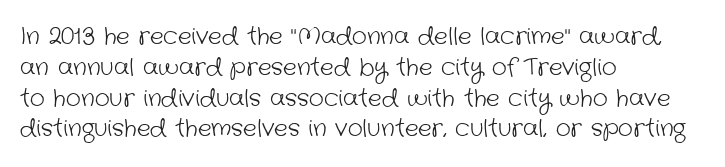
The image shows 23 px text type; set left-aligned, normal line spacing (1.34x), normal letter spacing, not underlined.
